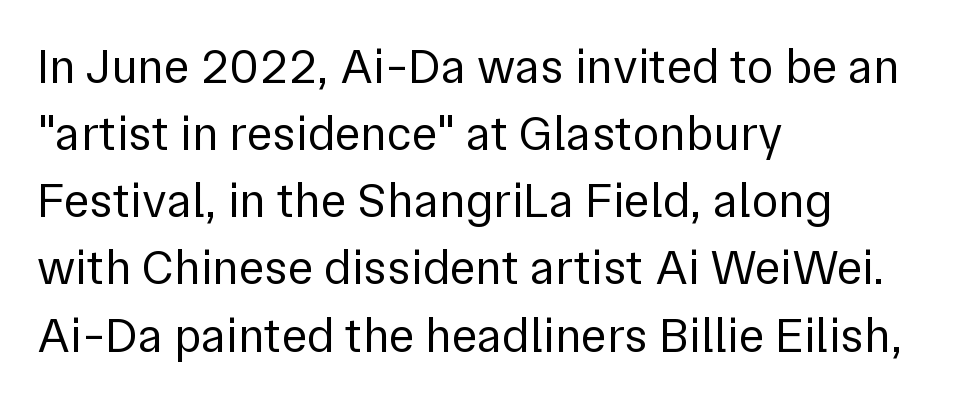
These lines are rendered in a variable-pitch font. The rows are spaced the way most documents space them. Is the letter spacing exaggerated? No — it looks like the ordinary default. The font is comparable to plain body text, perhaps lighter.
